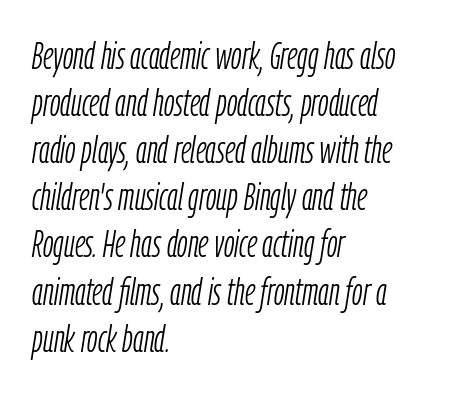
Looking at the ascenders, they clearly lean. Only glyphs here, with clear space below each row. Is the block centered? No — it sits flush against the left margin. Between one letter and the next there's only the usual sliver of space.
